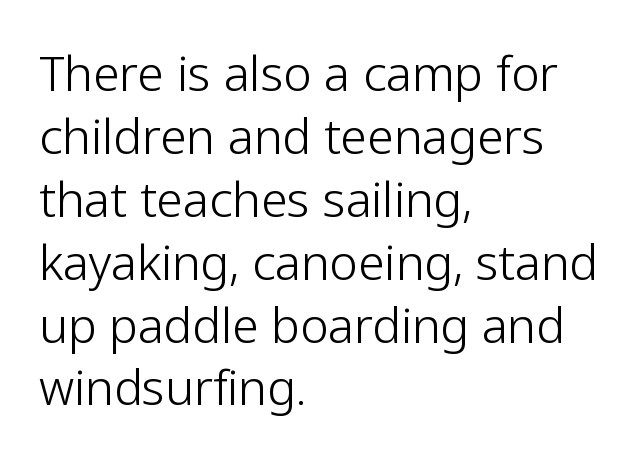
Does the copy run flush right? No — it runs flush left. Character widths vary here, with narrow letters taking less room than wide ones. A light-to-regular cut is what we see here. Honestly, the row spacing looks completely unremarkable. Is the letter spacing exaggerated? No — it looks like the ordinary default.
